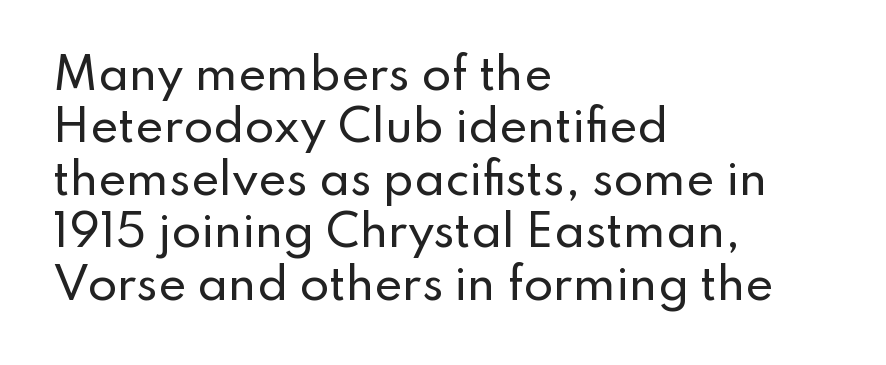
{"serif": "no", "italic": "no", "width": "normal", "stroke_contrast": "low", "x_height": "small", "monospaced": "no", "underline": "no", "align": "left", "line_spacing_ratio": 1.22, "letter_spacing": "normal", "letter_spacing_em": 0.0, "glyph_px": 43}
